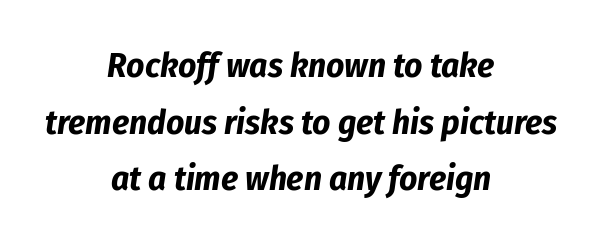
Q: Is the text bold? A: Yes.
Q: Is the text italic (slanted)? A: Yes, it leans right by about 8 degrees.
Q: Is the text underlined? A: No.
Q: How is the paragraph aligned? A: Centered.
Q: Is the spacing between letters normal or unusually wide? A: Normal.
Q: Is the spacing between lines tight, normal or loose? A: Normal.
Q: Width (condensed, normal, or wide)? A: Condensed.
Q: Stroke contrast? A: Low.
Q: x-height? A: Medium.
Q: Monospaced? A: No.
